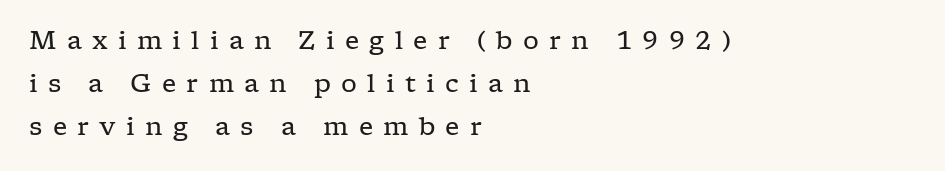
{"italic": "no", "bold": "no", "underline": "no", "align": "left", "line_spacing_ratio": 1.73, "letter_spacing": "wide", "letter_spacing_em": 0.41, "glyph_px": 25}
